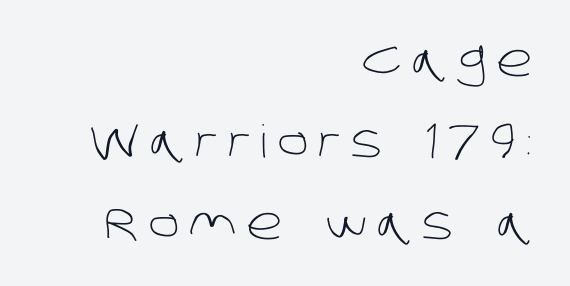
Q: Is the text bold? A: No.
Q: Is the typeface a serif or a sans-serif typeface? A: Sans-serif.
Q: Is the text underlined? A: No.
Q: How is the paragraph aligned? A: Right-aligned.
Q: Is the spacing between letters normal or unusually wide? A: Unusually wide.
Q: Width (condensed, normal, or wide)? A: Normal.
Q: Stroke contrast? A: Low.
Q: x-height? A: Large.
Q: Monospaced? A: No.
